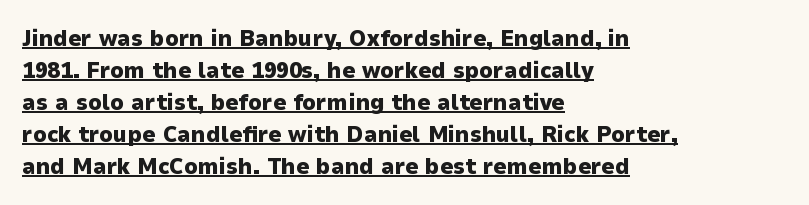
{"italic": "no", "bold": "yes", "underline": "yes", "align": "left", "line_spacing": "normal", "line_spacing_ratio": 1.39, "letter_spacing": "normal", "letter_spacing_em": 0.0, "glyph_px": 23}
